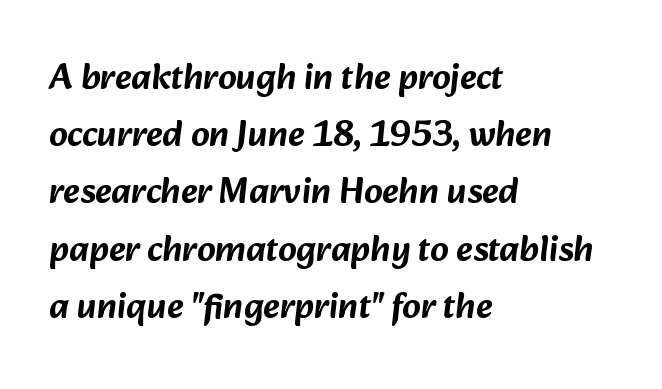
The image shows 36 px sans-serif type; set left-aligned, normal line spacing (1.59x), normal letter spacing, not underlined; low stroke contrast and a medium x-height.
